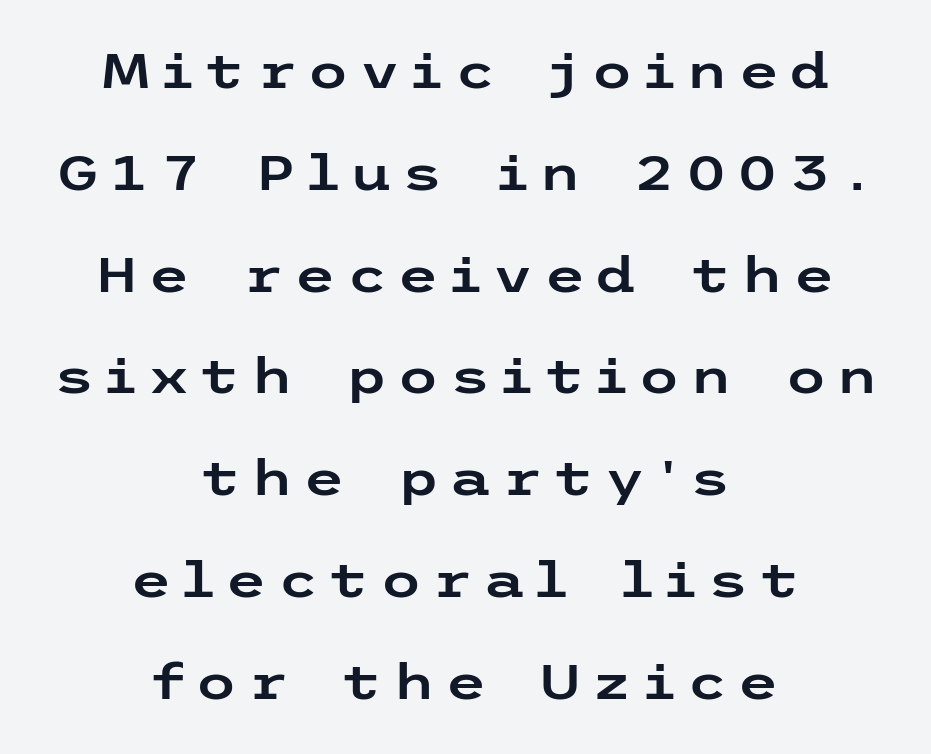
{"serif": "no", "italic": "no", "width": "wide", "stroke_contrast": "low", "x_height": "medium", "underline": "no", "align": "center", "line_spacing": "loose", "line_spacing_ratio": 2.12, "letter_spacing": "wide", "letter_spacing_em": 0.2, "glyph_px": 48}
